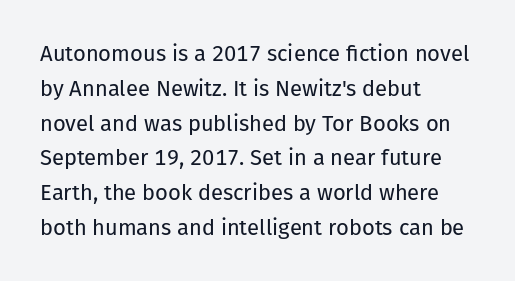
Q: Is the text bold? A: No.
Q: Is the text italic (slanted)? A: No, it is upright.
Q: Is the text underlined? A: No.
Q: How is the paragraph aligned? A: Left-aligned.
Q: Is the spacing between letters normal or unusually wide? A: Normal.
Q: Is the spacing between lines tight, normal or loose? A: Normal.
